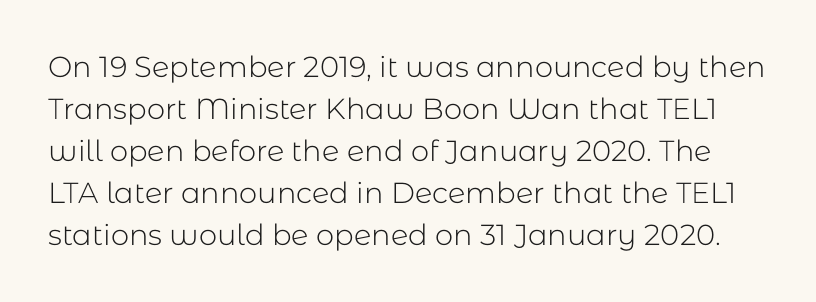
You could not count columns in this text — the font is proportionally spaced. On a weight scale, this lands at 450 or below. Rendered with straight, roman letterforms. Glyph-to-glyph distance matches everyday printed text.
